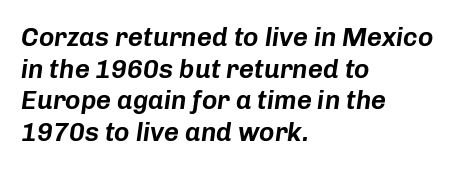
{"italic": "yes", "lean": "right", "slant_degrees": 8, "underline": "no", "align": "left", "line_spacing_ratio": 1.22, "letter_spacing": "normal", "letter_spacing_em": 0.0, "glyph_px": 26}
